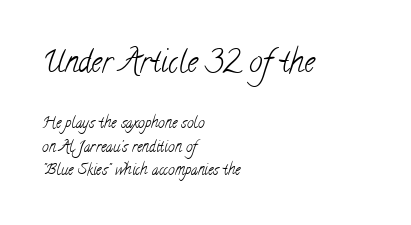
The type is set solid horizontally, with unmodified tracking. Glance below the letters and you will spot only blank space. Between these two stacked blocks, the higher one wins on size. Here the designer chose a conventional face with non-uniform glyph widths. In terms of letterform style, serifs are clearly present. Whoever set this chose a conventional vertical rhythm.
